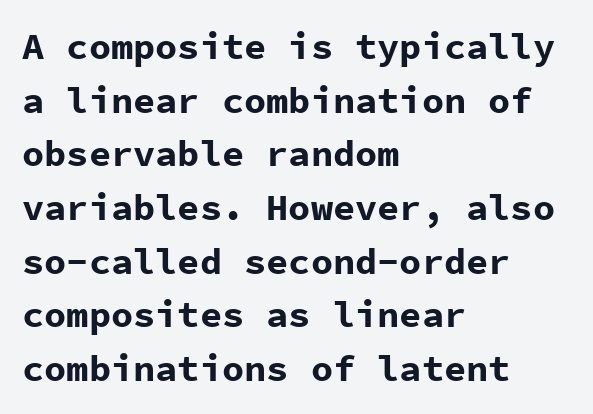
The image shows 37 px bold sans-serif type, upright, monospaced; set left-aligned, normal line spacing (1.45x), normal letter spacing, not underlined; low stroke contrast and a medium x-height.
